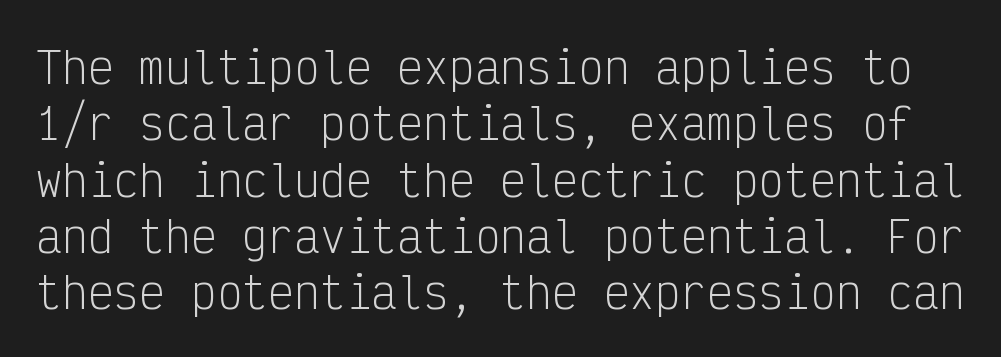
The image shows 43 px light, condensed sans-serif type, upright, monospaced; set normal line spacing (1.31x), normal letter spacing, not underlined; low stroke contrast and a medium x-height.
